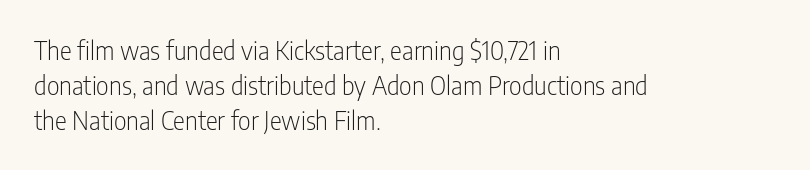
The image shows 25 px text type, upright; set left-aligned, normal line spacing (1.4x), normal letter spacing, not underlined.
